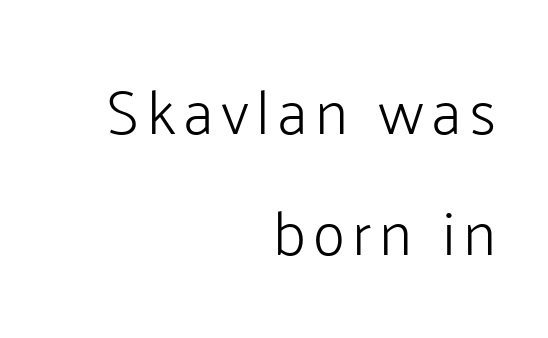
{"serif": "no", "italic": "no", "bold": "no", "weight": "light", "width": "normal", "stroke_contrast": "low", "x_height": "medium", "monospaced": "no", "underline": "no", "align": "right", "line_spacing": "loose", "line_spacing_ratio": 1.95, "glyph_px": 62}
